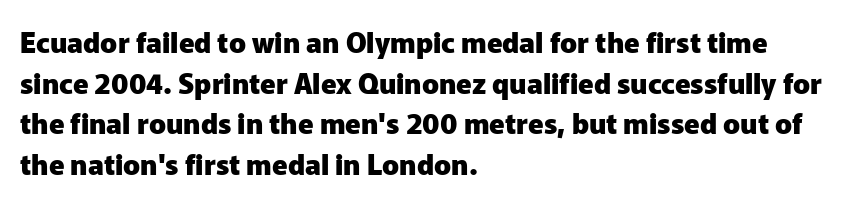
Q: Is the text bold? A: Yes.
Q: Is the text italic (slanted)? A: No, it is upright.
Q: Is the typeface a serif or a sans-serif typeface? A: Sans-serif.
Q: Is the text underlined? A: No.
Q: How is the paragraph aligned? A: Left-aligned.
Q: Is the spacing between letters normal or unusually wide? A: Normal.
Q: Is the spacing between lines tight, normal or loose? A: Normal.
Q: Width (condensed, normal, or wide)? A: Normal.
Q: Stroke contrast? A: Low.
Q: x-height? A: Medium.
Q: Monospaced? A: No.
